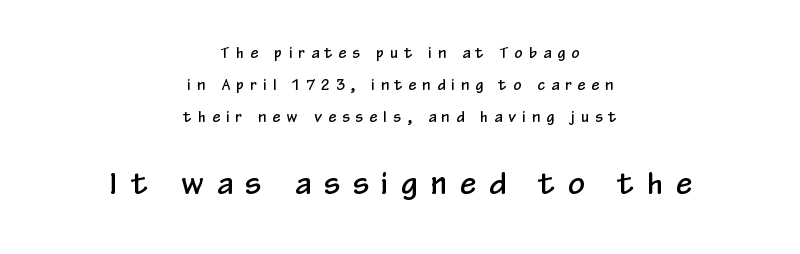
Q: Is the text italic (slanted)? A: No, it is upright.
Q: Is the typeface a serif or a sans-serif typeface? A: Sans-serif.
Q: Is the text underlined? A: No.
Q: How is the paragraph aligned? A: Centered.
Q: Is the spacing between letters normal or unusually wide? A: Unusually wide.
Q: Is the spacing between lines tight, normal or loose? A: Loose.
Q: Which block of text is set in a larger size, the first (top) or the second (bottom)? A: The second (bottom) one.
Q: Width (condensed, normal, or wide)? A: Condensed.
Q: Stroke contrast? A: Low.
Q: x-height? A: Medium.
Q: Monospaced? A: No.
